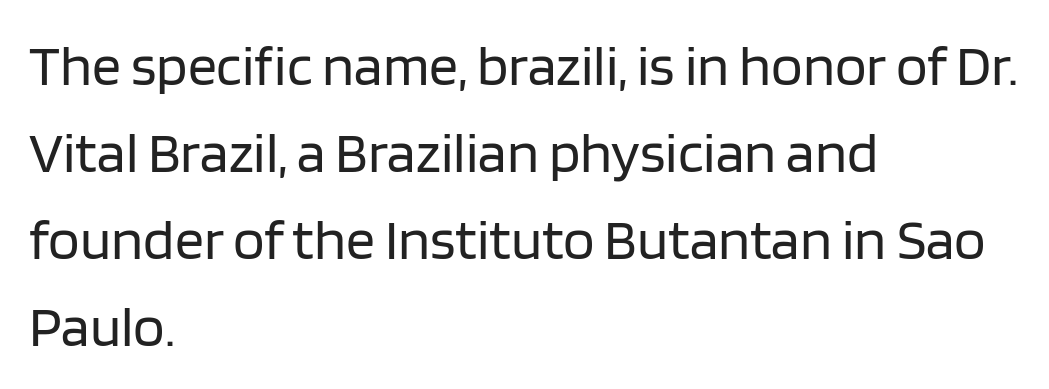
The image shows 58 px regular-weight sans-serif type, upright; set left-aligned, normal line spacing (1.5x), normal letter spacing, not underlined; low stroke contrast and a large x-height.
